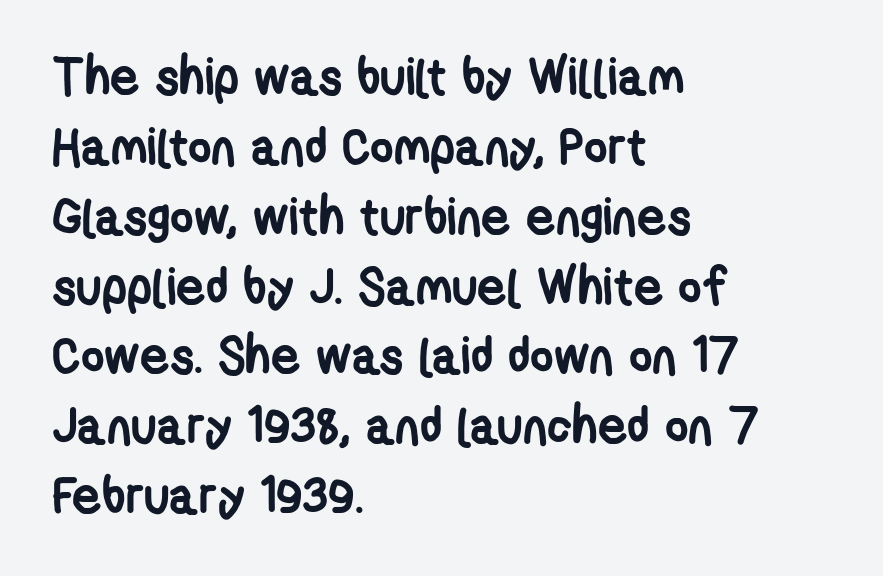
These lines stack with their left ends in a neat column. The lines sit at an ordinary, default distance from one another. Stroke terminals: plain, sans-serif. Nobody touched the tracking dial on this one. Has an underline been added? It has not. Note the varied advance widths — an 'i' is clearly narrower than an 'm'.
